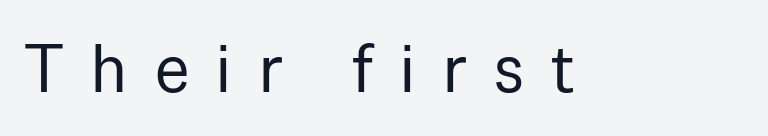
The image shows 67 px regular-weight sans-serif type, upright; set unusually wide letter spacing (+0.41 em), not underlined; low stroke contrast and a medium x-height.
